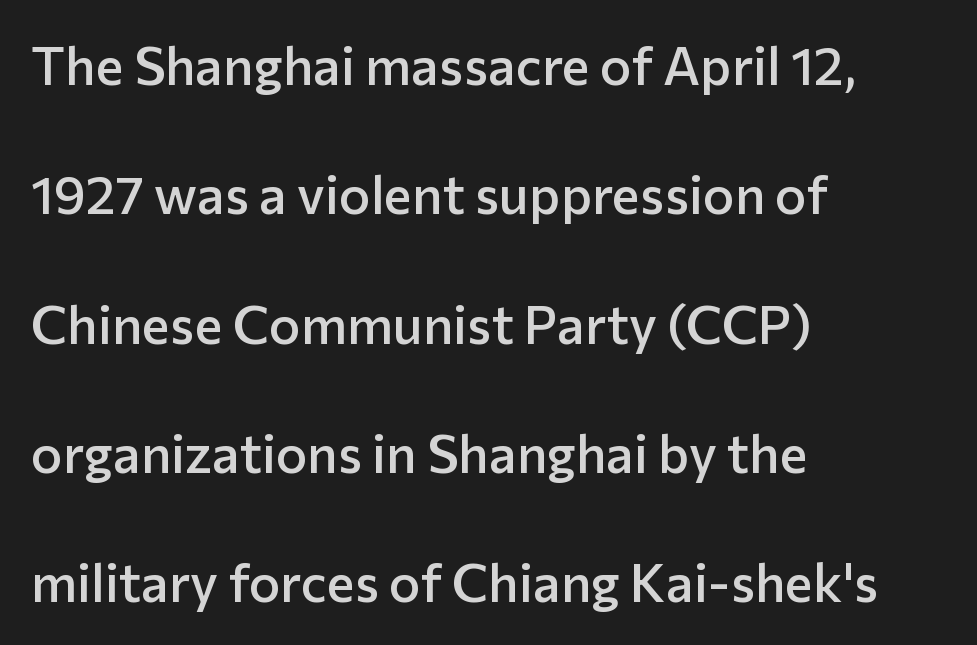
Q: Is the text bold? A: Semi-bold.
Q: Is the text italic (slanted)? A: No, it is upright.
Q: Is the typeface a serif or a sans-serif typeface? A: Sans-serif.
Q: Is the text underlined? A: No.
Q: How is the paragraph aligned? A: Left-aligned.
Q: Is the spacing between letters normal or unusually wide? A: Normal.
Q: Is the spacing between lines tight, normal or loose? A: Loose.
Q: Width (condensed, normal, or wide)? A: Normal.
Q: Stroke contrast? A: Low.
Q: x-height? A: Medium.
Q: Monospaced? A: No.
